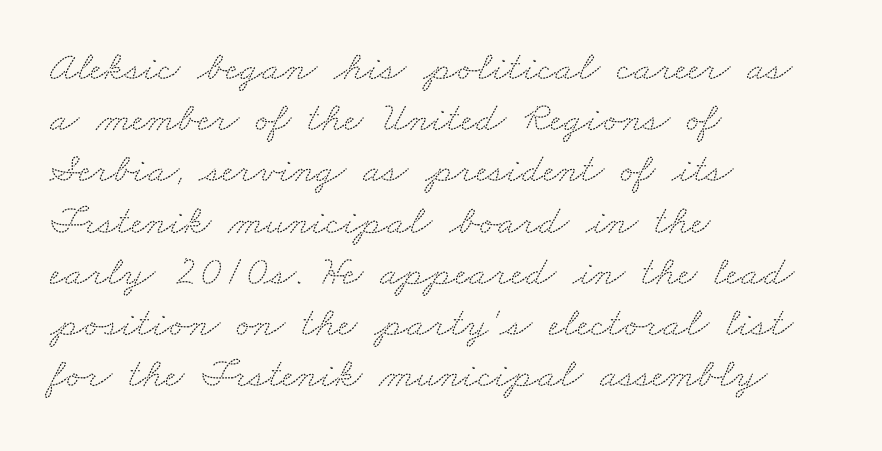
Q: Is the typeface a serif or a sans-serif typeface? A: Serif.
Q: Is the text underlined? A: No.
Q: How is the paragraph aligned? A: Left-aligned.
Q: Is the spacing between letters normal or unusually wide? A: Normal.
Q: Width (condensed, normal, or wide)? A: Wide.
Q: Stroke contrast? A: Medium.
Q: x-height? A: Small.
Q: Monospaced? A: No.
